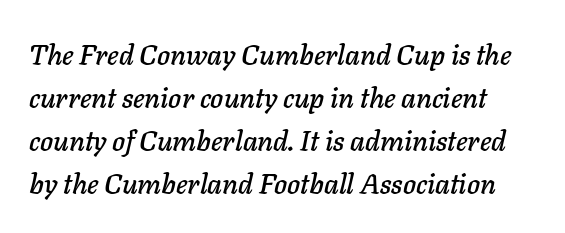
The block of text has a typical density, with ordinary space between rows. Here the designer chose a conventional face with non-uniform glyph widths. A bare baseline throughout the passage. What stands out about the letter spacing? Nothing — it is the standard amount. Slant detected: the letters are inclined.
